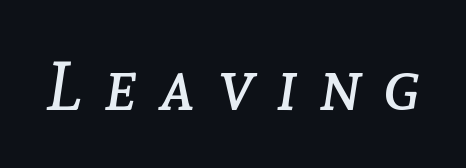
Q: Is the text bold? A: No.
Q: Is the text italic (slanted)? A: Yes, it leans right by about 8 degrees.
Q: Is the text underlined? A: No.
Q: Is the spacing between letters normal or unusually wide? A: Unusually wide.
Q: Width (condensed, normal, or wide)? A: Normal.
Q: Stroke contrast? A: Low.
Q: x-height? A: Medium.
Q: Monospaced? A: No.
